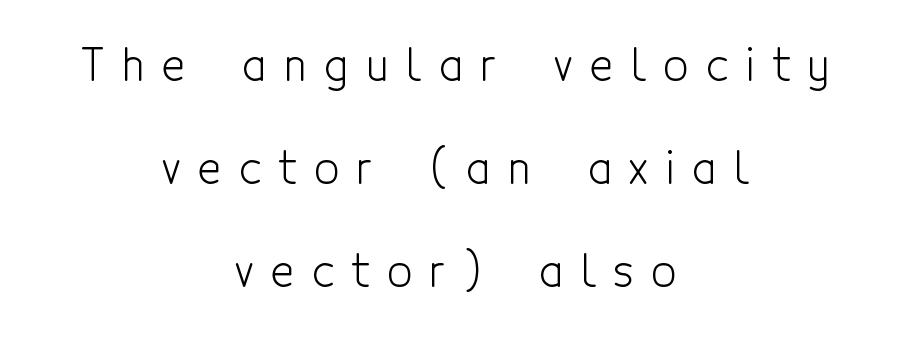
The image shows 44 px light, condensed sans-serif type, upright; set centered, loose line spacing (2.34x), unusually wide letter spacing (+0.4 em), not underlined; a medium x-height.
